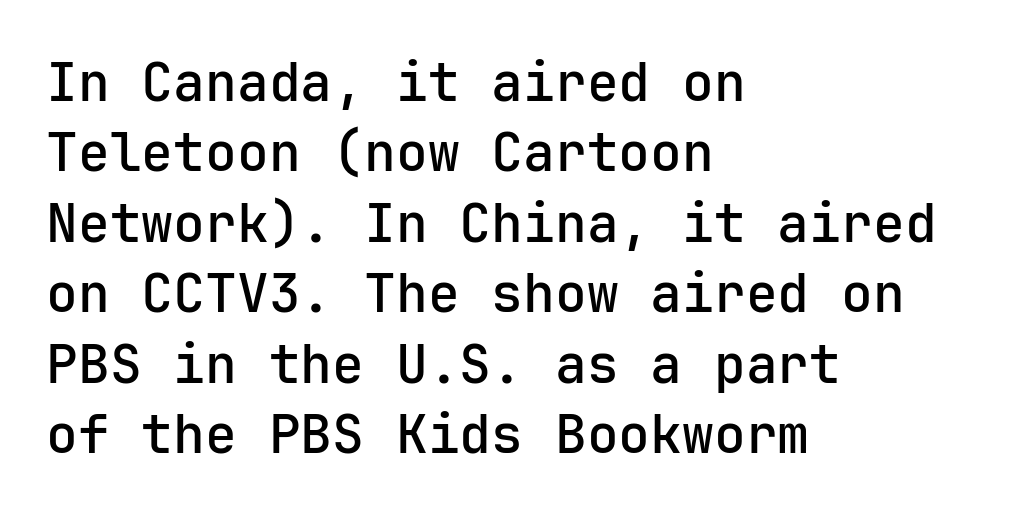
Q: Is the text bold? A: Semi-bold.
Q: Is the text italic (slanted)? A: No, it is upright.
Q: Is the typeface a serif or a sans-serif typeface? A: Sans-serif.
Q: Is the text underlined? A: No.
Q: How is the paragraph aligned? A: Left-aligned.
Q: Is the spacing between letters normal or unusually wide? A: Normal.
Q: Is the spacing between lines tight, normal or loose? A: Normal.
Q: Width (condensed, normal, or wide)? A: Normal.
Q: Stroke contrast? A: Low.
Q: x-height? A: Medium.
